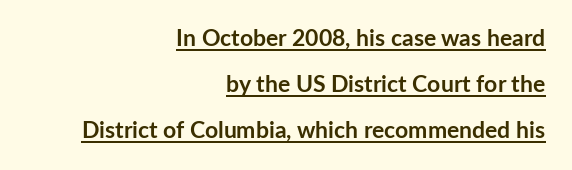
The image shows 23 px bold type, upright; set right-aligned, loose line spacing (1.99x), normal letter spacing, underlined.
